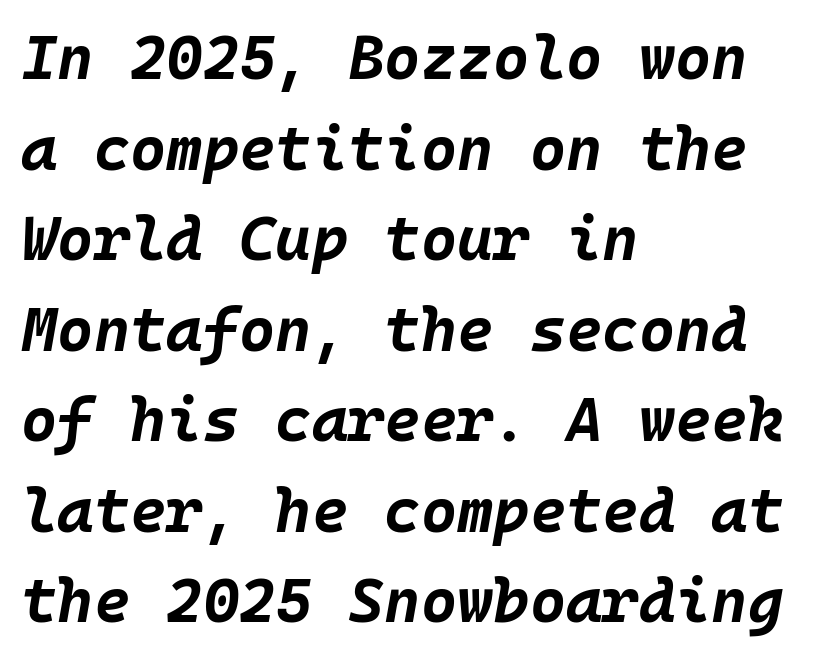
{"italic": "yes", "lean": "right", "slant_degrees": 10, "bold": "yes", "weight": "bold", "width": "normal", "stroke_contrast": "low", "x_height": "large", "underline": "no", "align": "left", "line_spacing": "normal", "line_spacing_ratio": 1.46, "letter_spacing": "normal", "letter_spacing_em": 0.0, "glyph_px": 62}
